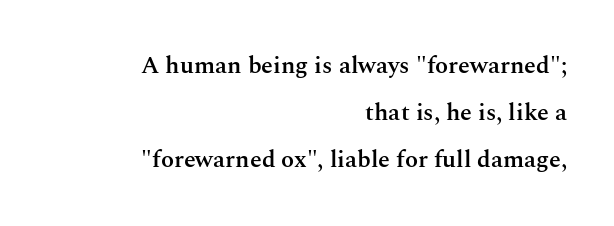
Q: Is the text bold? A: Semi-bold.
Q: Is the text italic (slanted)? A: No, it is upright.
Q: Is the text underlined? A: No.
Q: How is the paragraph aligned? A: Right-aligned.
Q: Is the spacing between letters normal or unusually wide? A: Normal.
Q: Is the spacing between lines tight, normal or loose? A: Loose.
